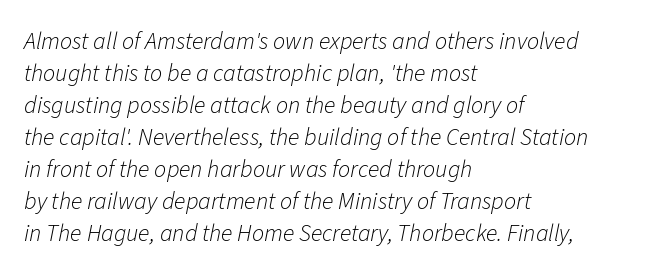
Q: Is the text bold? A: No.
Q: Is the text italic (slanted)? A: Yes, it leans right by about 11 degrees.
Q: Is the text underlined? A: No.
Q: How is the paragraph aligned? A: Left-aligned.
Q: Is the spacing between letters normal or unusually wide? A: Normal.
Q: Is the spacing between lines tight, normal or loose? A: Normal.
